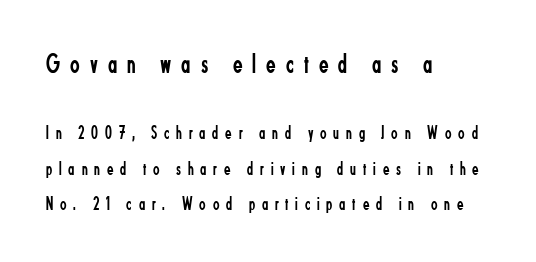
Q: Is the text bold? A: No.
Q: Is the text italic (slanted)? A: No, it is upright.
Q: Is the typeface a serif or a sans-serif typeface? A: Sans-serif.
Q: Is the text underlined? A: No.
Q: How is the paragraph aligned? A: Left-aligned.
Q: Is the spacing between letters normal or unusually wide? A: Unusually wide.
Q: Which block of text is set in a larger size, the first (top) or the second (bottom)? A: The first (top) one.
Q: Width (condensed, normal, or wide)? A: Condensed.
Q: Stroke contrast? A: Low.
Q: x-height? A: Small.
Q: Monospaced? A: No.
